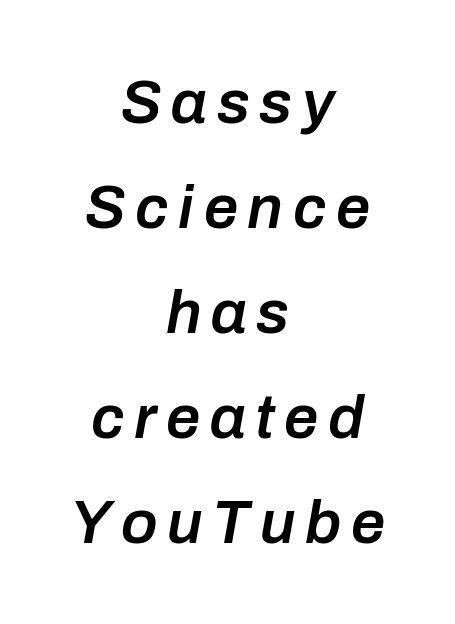
Q: Is the text bold? A: Semi-bold.
Q: Is the text italic (slanted)? A: Yes, it leans right by about 10 degrees.
Q: Is the text underlined? A: No.
Q: How is the paragraph aligned? A: Centered.
Q: Width (condensed, normal, or wide)? A: Normal.
Q: Stroke contrast? A: Low.
Q: x-height? A: Medium.
Q: Monospaced? A: No.
